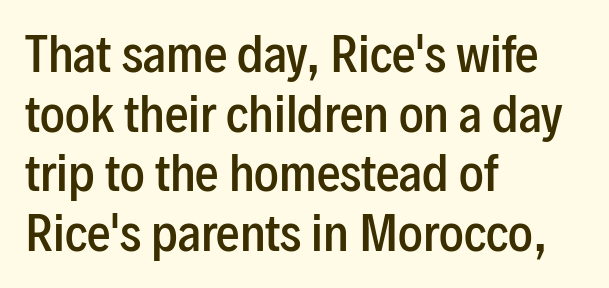
The image shows 47 px semibold, condensed sans-serif type, upright; set left-aligned, normal line spacing (1.27x), normal letter spacing, not underlined; low stroke contrast and a medium x-height.
